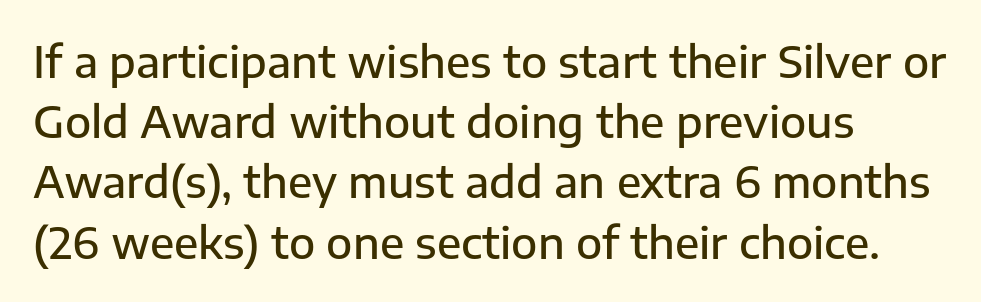
Q: Is the text bold? A: Semi-bold.
Q: Is the text italic (slanted)? A: No, it is upright.
Q: Is the typeface a serif or a sans-serif typeface? A: Sans-serif.
Q: Is the text underlined? A: No.
Q: How is the paragraph aligned? A: Left-aligned.
Q: Is the spacing between letters normal or unusually wide? A: Normal.
Q: Is the spacing between lines tight, normal or loose? A: Normal.
Q: Width (condensed, normal, or wide)? A: Normal.
Q: Stroke contrast? A: Low.
Q: x-height? A: Medium.
Q: Monospaced? A: No.
